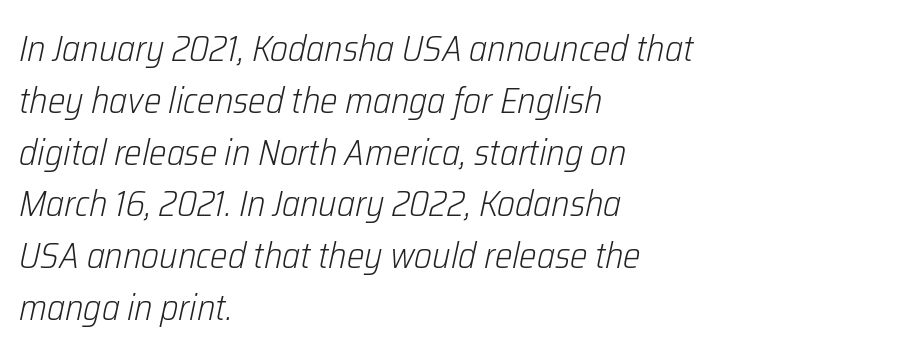
The image shows 37 px light, condensed type, italic (leaning right); set left-aligned, normal line spacing (1.4x), normal letter spacing, not underlined; low stroke contrast and a medium x-height.
